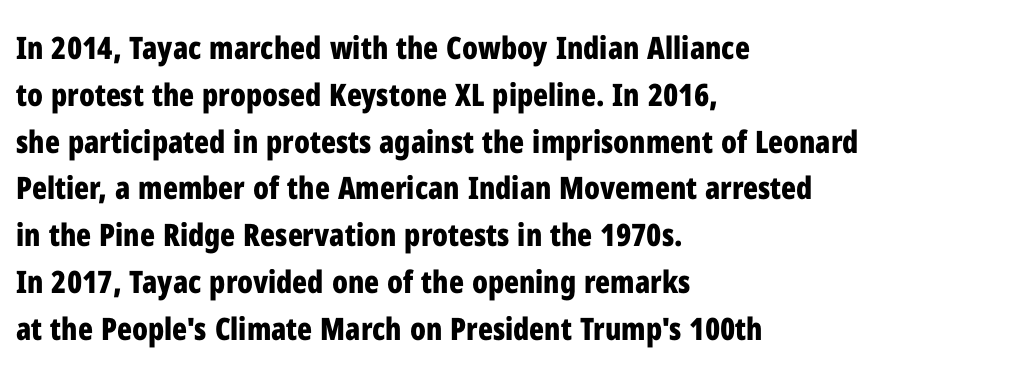
The baseline area is clear. Character widths vary here, with narrow letters taking less room than wide ones. Style check: upright. Which margin do the lines hug? The left one — the right edge is uneven. Summary of weight: heavy, a full bold.
